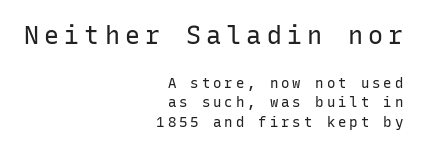
Leading: standard. The emphasis by scale lands on block number one, above. Substantial extra tracking has been applied to these lines. The weight tops out at a normal text grade. The letters stand upright; this is a roman face. The space directly below the letters is spotless.
